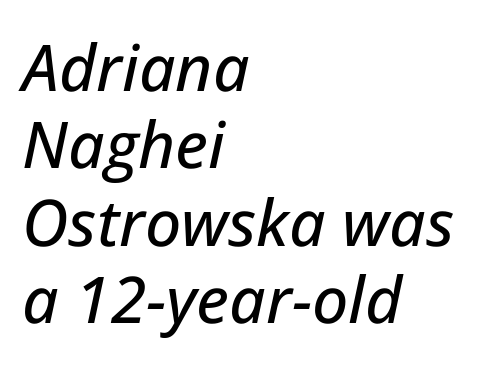
{"italic": "yes", "lean": "right", "slant_degrees": 12, "width": "normal", "stroke_contrast": "low", "x_height": "medium", "monospaced": "no", "underline": "no", "align": "left", "line_spacing_ratio": 1.21, "letter_spacing": "normal", "letter_spacing_em": 0.0, "glyph_px": 64}
